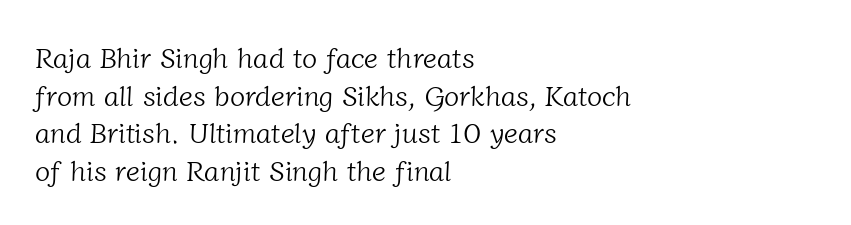
Leftover space on each line is placed entirely after the last word. Decoration check: the copy has no underline. Baseline-to-baseline distance is the conventional proportion of letter height. The face used here is proportionally spaced, like ordinary book or web type. The weight tops out at a normal text grade. The font family rendered here belongs to the serif group.
